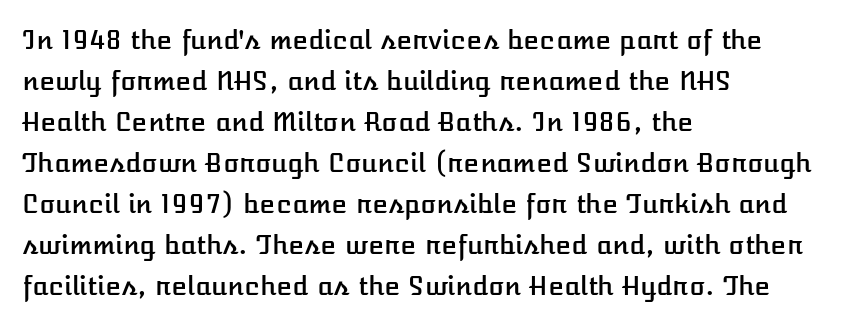
Q: Is the text italic (slanted)? A: No, it is upright.
Q: Is the text underlined? A: No.
Q: How is the paragraph aligned? A: Left-aligned.
Q: Is the spacing between letters normal or unusually wide? A: Normal.
Q: Is the spacing between lines tight, normal or loose? A: Normal.
